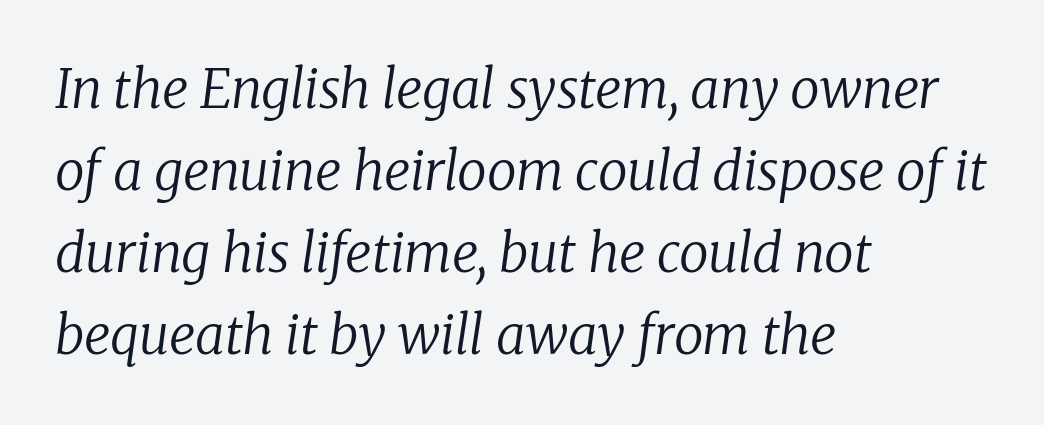
Each new line begins a customary step beneath the previous one. Spacing verdict: proportional, widths tailored to each character. Notice how the passage keeps a crisp vertical edge on the left only. The strip under each line holds only bare page. This reads as an unemphasized weight, regular at the heaviest.
